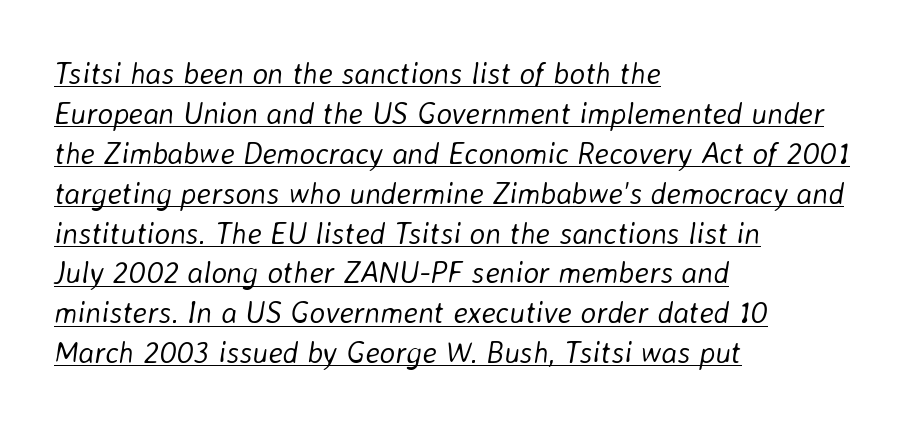
Q: Is the text bold? A: No.
Q: Is the text italic (slanted)? A: Yes, it leans right by about 8 degrees.
Q: Is the text underlined? A: Yes.
Q: How is the paragraph aligned? A: Left-aligned.
Q: Is the spacing between letters normal or unusually wide? A: Normal.
Q: Is the spacing between lines tight, normal or loose? A: Normal.
Q: Width (condensed, normal, or wide)? A: Normal.
Q: Stroke contrast? A: Low.
Q: x-height? A: Medium.
Q: Monospaced? A: No.
